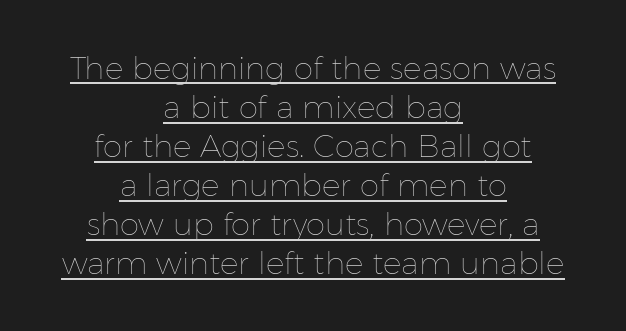
Q: Is the text bold? A: No.
Q: Is the text italic (slanted)? A: No, it is upright.
Q: Is the text underlined? A: Yes.
Q: How is the paragraph aligned? A: Centered.
Q: Is the spacing between letters normal or unusually wide? A: Normal.
Q: Is the spacing between lines tight, normal or loose? A: Normal.
Q: Width (condensed, normal, or wide)? A: Normal.
Q: Stroke contrast? A: Low.
Q: x-height? A: Medium.
Q: Monospaced? A: No.
